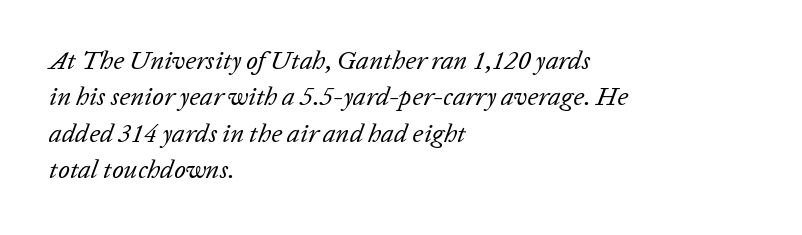
{"italic": "yes", "lean": "right", "slant_degrees": 20, "bold": "no", "underline": "no", "align": "left", "line_spacing": "normal", "line_spacing_ratio": 1.4, "letter_spacing": "normal", "letter_spacing_em": 0.0, "glyph_px": 26}
